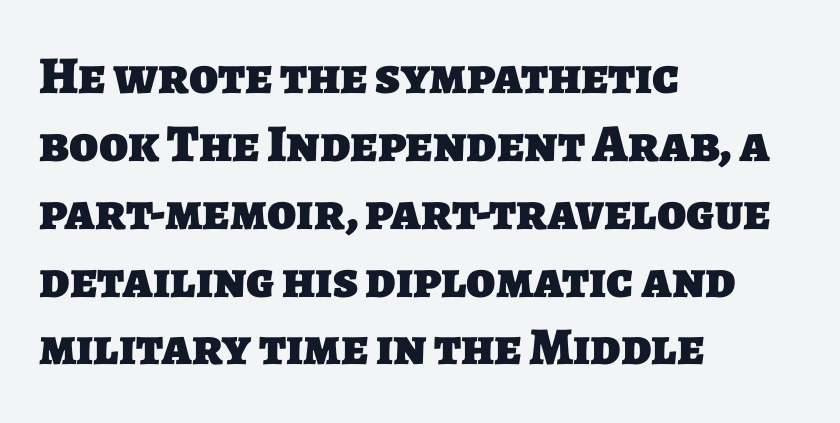
Check under the words: just untouched page. Emphasis by weight is at full strength: bold. Letterform terminals end flat and unadorned throughout the passage. Looks like regular typesetting: each glyph gets only the width it needs. There is no visible air inserted between adjacent glyphs. Left-aligned paragraph, ragged on the right.
